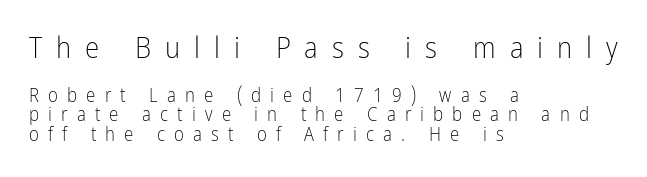
The letters advance in unequal steps, a hallmark of proportional type. Tall strokes in this sample are plumb rather than angled. Any mark beneath the type? The region is blank. Ink coverage per letter is moderate at most. These lines are composed in type without serifs.
